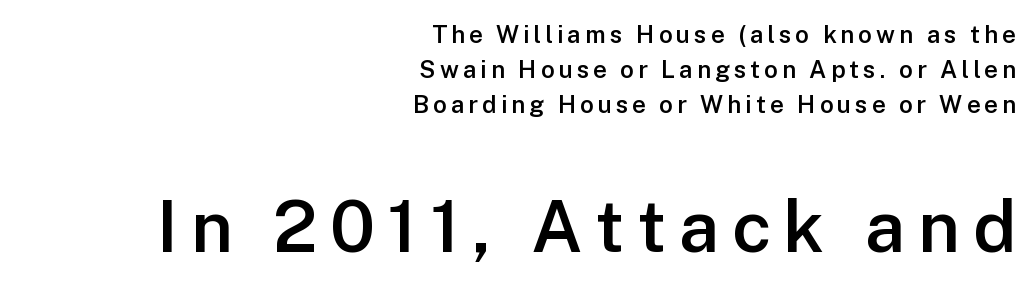
{"serif": "no", "italic": "no", "bold": "semi", "weight": "semibold", "width": "normal", "stroke_contrast": "low", "x_height": "medium", "monospaced": "no", "underline": "no", "align": "right", "line_spacing": "normal", "line_spacing_ratio": 1.46, "larger_block": "second", "size_ratio": 3.0, "glyph_px": 72}
